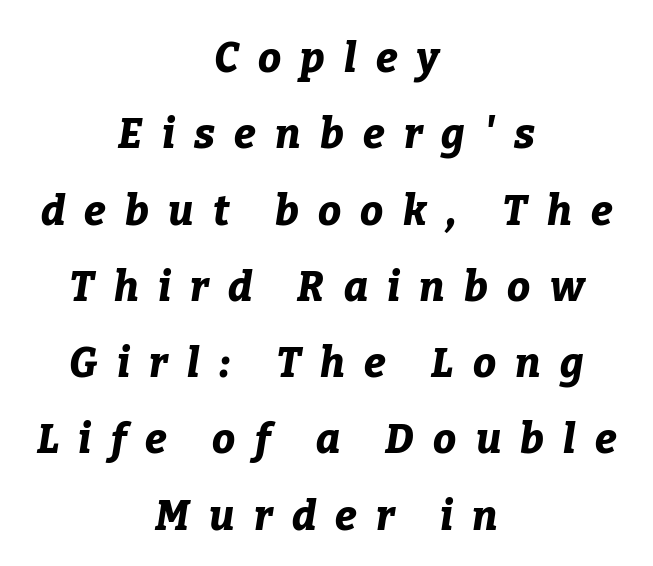
Glyph-to-glyph distance is far greater than everyday printed text. The passage shown is typed in a proportional face where columns would drift. The typography opts for an oblique posture over an upright one. The sample has been set heavy, in full bold.
